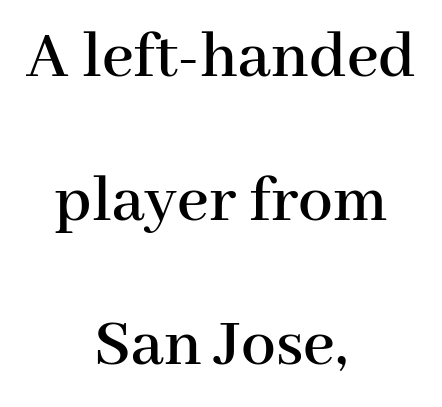
The image shows 69 px serif type, upright; set centered, loose line spacing (2.09x), normal letter spacing, not underlined; high stroke contrast and a medium x-height.
